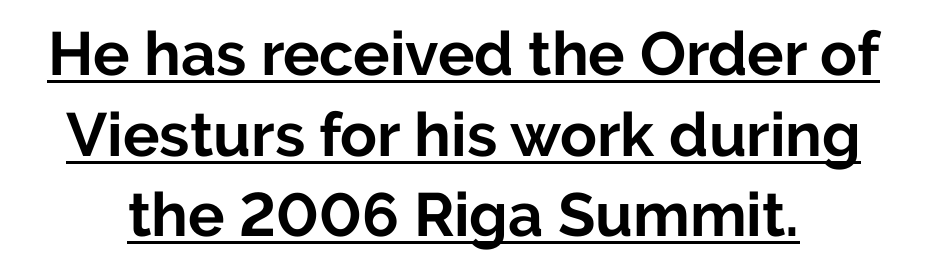
Q: Is the text bold? A: Yes.
Q: Is the text italic (slanted)? A: No, it is upright.
Q: Is the typeface a serif or a sans-serif typeface? A: Sans-serif.
Q: Is the text underlined? A: Yes.
Q: Is the spacing between letters normal or unusually wide? A: Normal.
Q: Is the spacing between lines tight, normal or loose? A: Normal.
Q: Width (condensed, normal, or wide)? A: Normal.
Q: Stroke contrast? A: Low.
Q: x-height? A: Medium.
Q: Monospaced? A: No.
